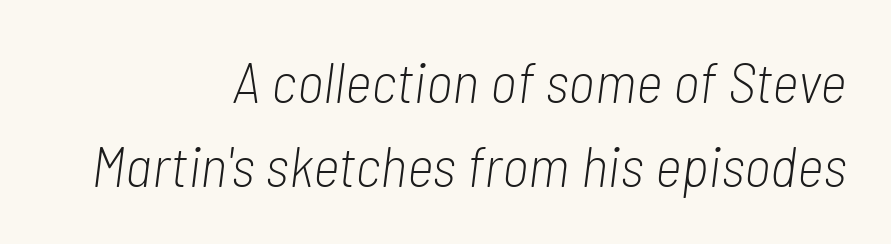
The text block is weighted toward the right margin, trailing off unevenly leftward. A normal amount of white space separates one row of letters from the next. The face used here is proportionally spaced, like ordinary book or web type. Clear beneath every line of the passage. The horizontal fit of the characters is conventional and even. Italic? Definitely — the glyphs are oblique.
